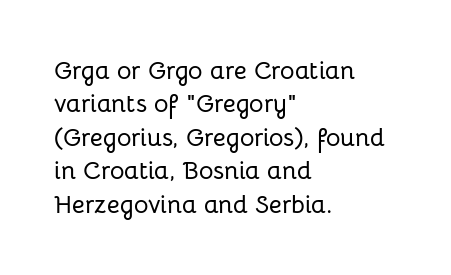
The image shows 25 px text type, upright; set left-aligned, normal line spacing (1.34x), normal letter spacing, not underlined.
